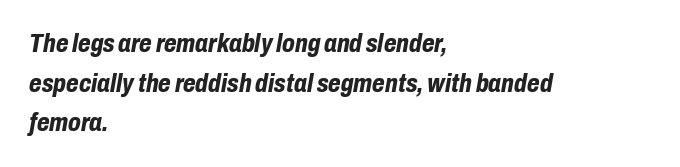
Yep, that's italic — everything's leaning. Does the copy run flush right? No — it runs flush left. The letterforms sit shoulder to shoulder at normal distance. Descenders hang freely into open space.
